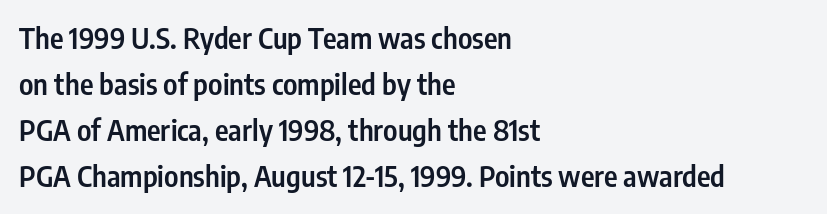
Q: Is the text bold? A: Semi-bold.
Q: Is the text italic (slanted)? A: No, it is upright.
Q: Is the typeface a serif or a sans-serif typeface? A: Sans-serif.
Q: Is the text underlined? A: No.
Q: How is the paragraph aligned? A: Left-aligned.
Q: Is the spacing between letters normal or unusually wide? A: Normal.
Q: Is the spacing between lines tight, normal or loose? A: Normal.
Q: Width (condensed, normal, or wide)? A: Condensed.
Q: Stroke contrast? A: Low.
Q: x-height? A: Medium.
Q: Monospaced? A: No.
